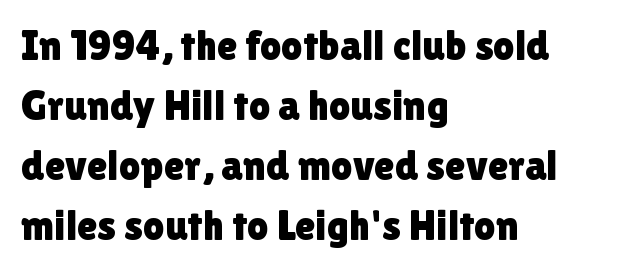
{"serif": "no", "italic": "no", "width": "normal", "stroke_contrast": "low", "x_height": "medium", "monospaced": "no", "underline": "no", "align": "left", "line_spacing": "normal", "line_spacing_ratio": 1.43, "letter_spacing": "normal", "letter_spacing_em": 0.0, "glyph_px": 42}
